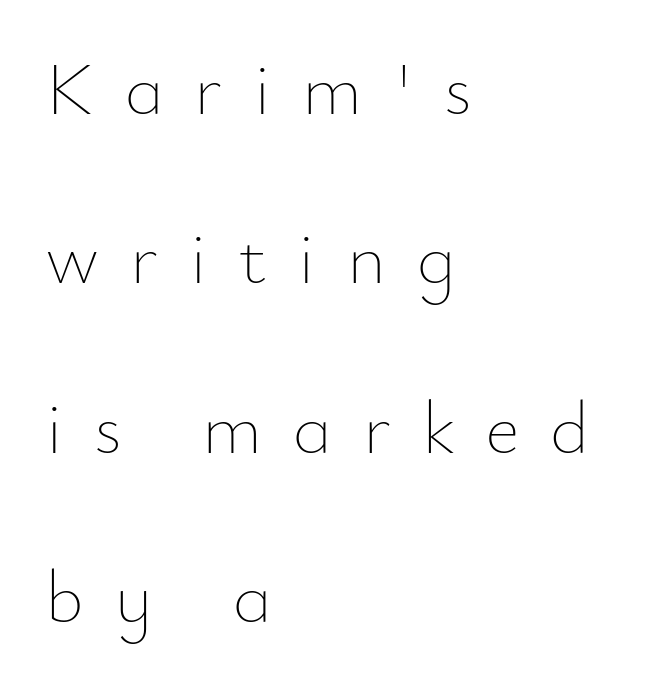
The image shows 75 px thin type, upright; set left-aligned, loose line spacing (2.26x), unusually wide letter spacing (+0.41 em), not underlined; low stroke contrast and a small x-height.
